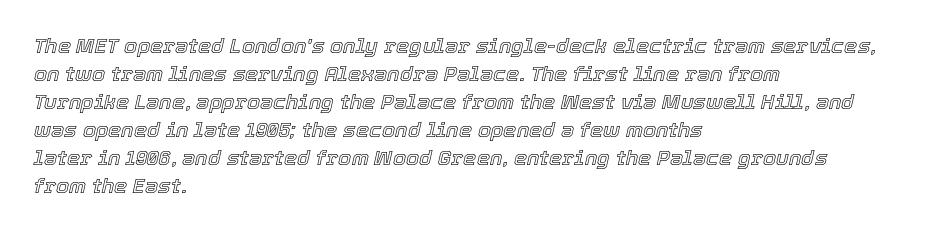
{"italic": "yes", "lean": "right", "slant_degrees": 12, "underline": "no", "align": "left", "line_spacing": "normal", "line_spacing_ratio": 1.33, "letter_spacing": "normal", "letter_spacing_em": 0.0, "glyph_px": 21}
